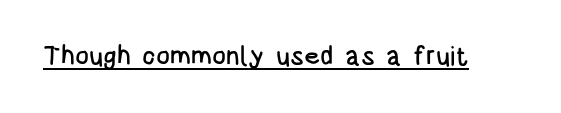
Q: Is the text italic (slanted)? A: No, it is upright.
Q: Is the text underlined? A: Yes.
Q: Is the spacing between letters normal or unusually wide? A: Normal.
